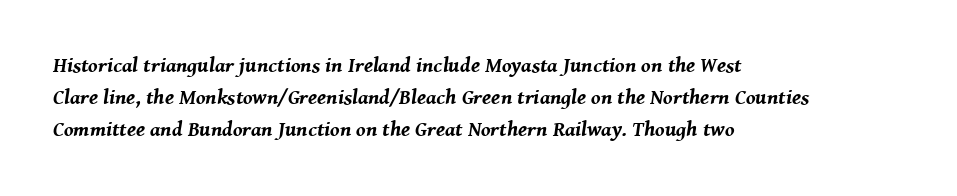
The paragraph has a hard left edge and a soft right edge. The leading is moderate, giving the passage an even texture. These lines carry a lot of weight — the face is fully bold. The whole block is typeset with a tilt.
